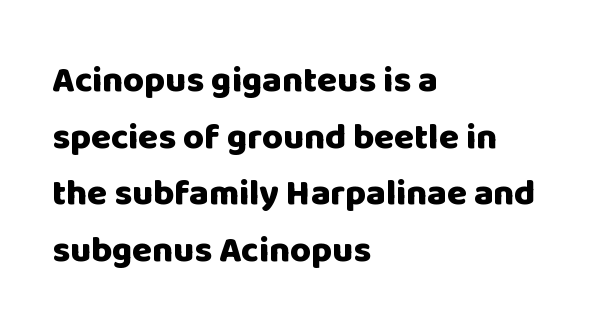
Q: Is the text bold? A: Yes.
Q: Is the text italic (slanted)? A: No, it is upright.
Q: Is the typeface a serif or a sans-serif typeface? A: Sans-serif.
Q: Is the text underlined? A: No.
Q: How is the paragraph aligned? A: Left-aligned.
Q: Is the spacing between letters normal or unusually wide? A: Normal.
Q: Is the spacing between lines tight, normal or loose? A: Normal.
Q: Width (condensed, normal, or wide)? A: Normal.
Q: Stroke contrast? A: Low.
Q: x-height? A: Large.
Q: Monospaced? A: No.
